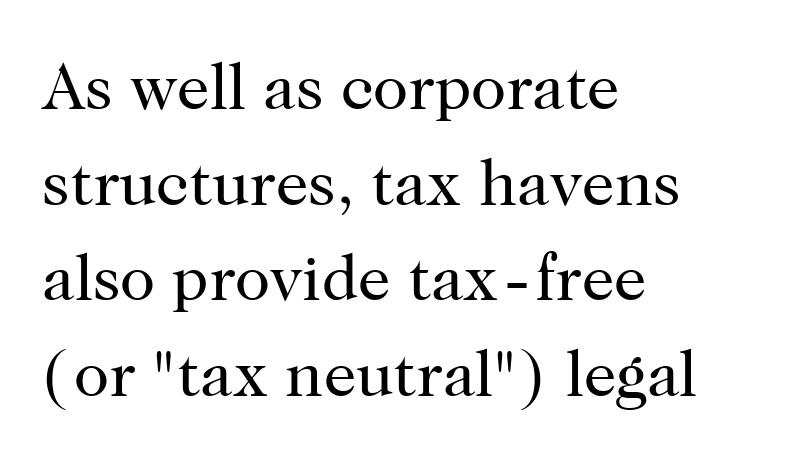
{"serif": "yes", "italic": "no", "bold": "no", "weight": "regular", "width": "normal", "stroke_contrast": "high", "x_height": "medium", "monospaced": "no", "underline": "no", "align": "left", "line_spacing": "normal", "line_spacing_ratio": 1.47, "letter_spacing": "normal", "letter_spacing_em": 0.0, "glyph_px": 65}
